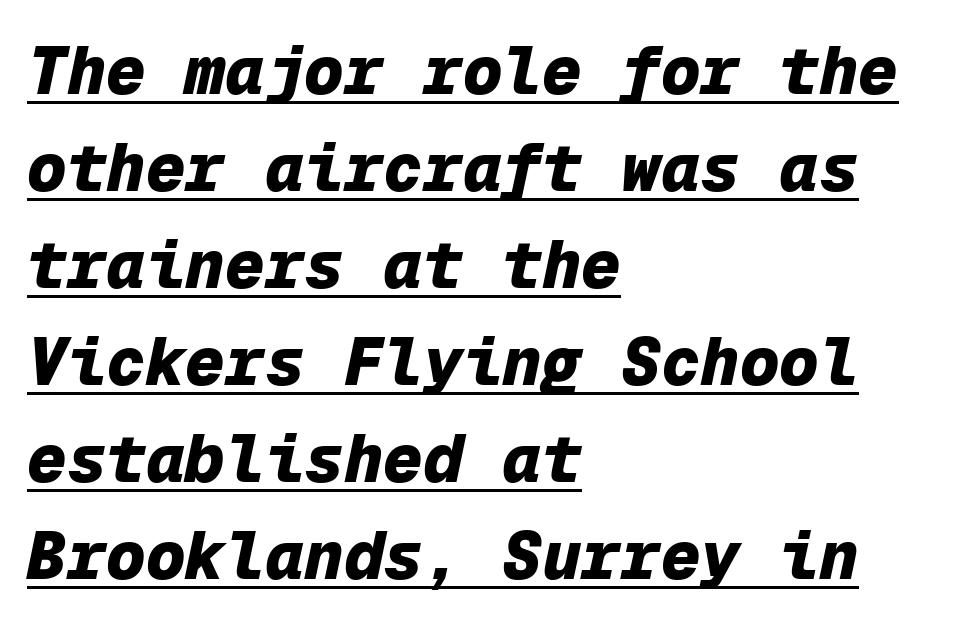
Is the letter spacing exaggerated? No — it looks like the ordinary default. Monospaced: the letters line up in strict vertical columns. Every word sits above its own underline. Slanted lettering throughout.
